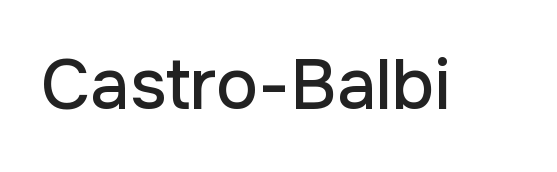
The image shows 70 px sans-serif type, upright; set normal letter spacing, not underlined; low stroke contrast and a medium x-height.
